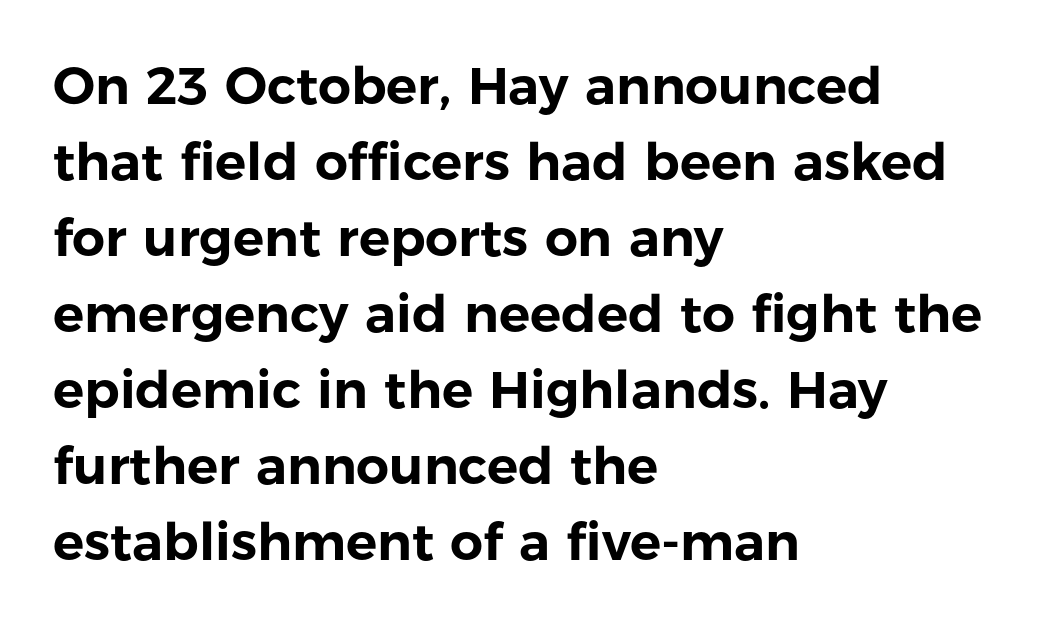
{"serif": "no", "italic": "no", "width": "normal", "stroke_contrast": "low", "x_height": "medium", "monospaced": "no", "underline": "no", "align": "left", "line_spacing": "normal", "line_spacing_ratio": 1.46, "letter_spacing": "normal", "letter_spacing_em": 0.0, "glyph_px": 52}
